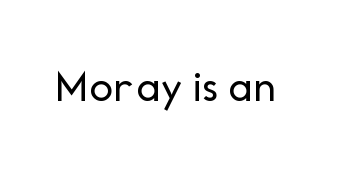
The image shows 47 px regular-weight sans-serif type, upright; set normal letter spacing, not underlined; low stroke contrast and a medium x-height.
